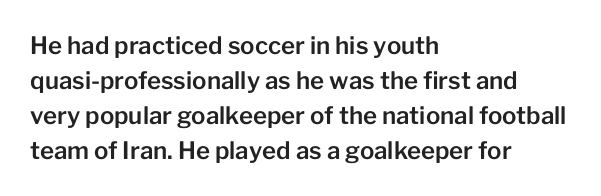
The image shows 24 px text type, upright; set left-aligned, normal line spacing (1.46x), normal letter spacing, not underlined.
